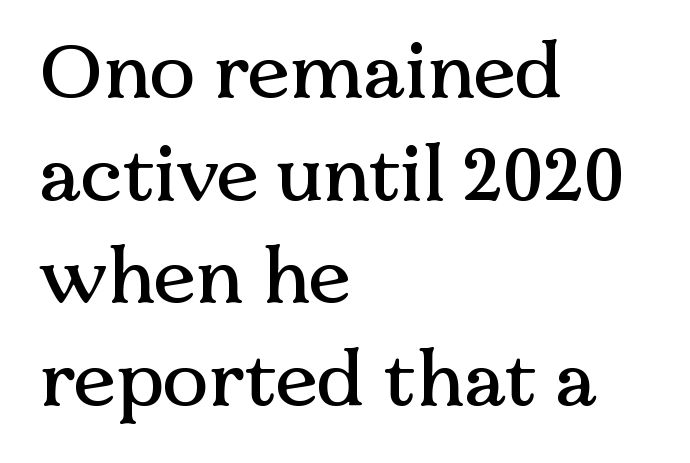
{"serif": "yes", "italic": "no", "width": "normal", "stroke_contrast": "medium", "x_height": "medium", "monospaced": "no", "underline": "no", "align": "left", "line_spacing": "normal", "line_spacing_ratio": 1.35, "letter_spacing": "normal", "letter_spacing_em": 0.0, "glyph_px": 76}
